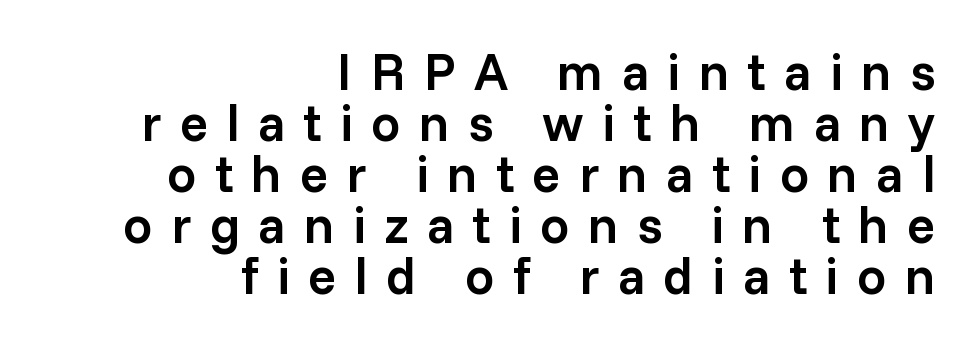
Q: Is the text bold? A: Semi-bold.
Q: Is the text italic (slanted)? A: No, it is upright.
Q: Is the typeface a serif or a sans-serif typeface? A: Sans-serif.
Q: Is the text underlined? A: No.
Q: How is the paragraph aligned? A: Right-aligned.
Q: Is the spacing between letters normal or unusually wide? A: Unusually wide.
Q: Is the spacing between lines tight, normal or loose? A: Tight.
Q: Width (condensed, normal, or wide)? A: Normal.
Q: Stroke contrast? A: Low.
Q: x-height? A: Medium.
Q: Monospaced? A: No.
